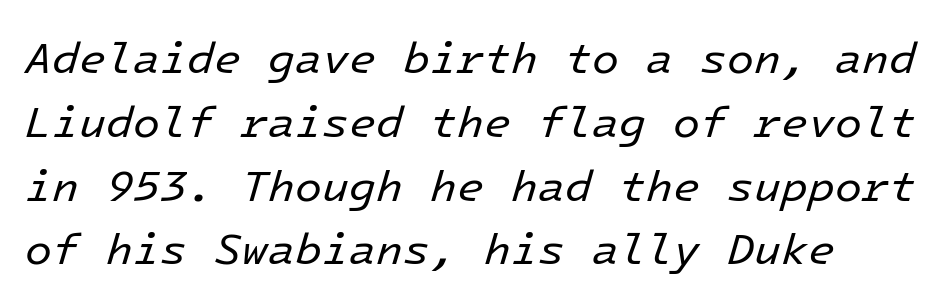
The image shows 44 px regular-weight type, italic (leaning right); set normal line spacing (1.45x), normal letter spacing, not underlined; low stroke contrast and a medium x-height.
